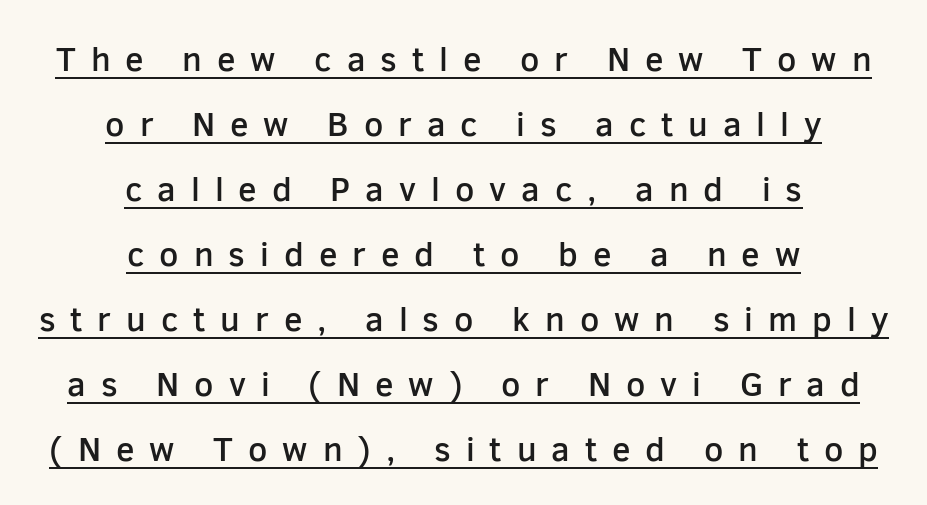
The image shows 34 px semibold sans-serif type, upright; set centered, loose line spacing (1.91x), unusually wide letter spacing (+0.44 em), underlined; low stroke contrast and a medium x-height.
